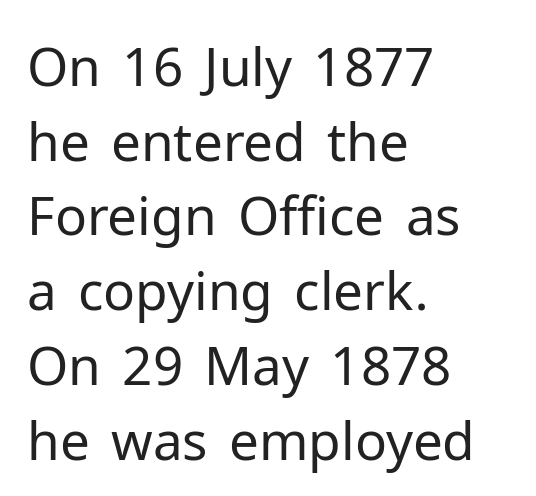
{"serif": "no", "italic": "no", "bold": "no", "weight": "regular", "width": "normal", "stroke_contrast": "low", "x_height": "medium", "monospaced": "no", "underline": "no", "align": "left", "line_spacing": "normal", "line_spacing_ratio": 1.41, "letter_spacing": "normal", "letter_spacing_em": 0.0, "glyph_px": 53}
